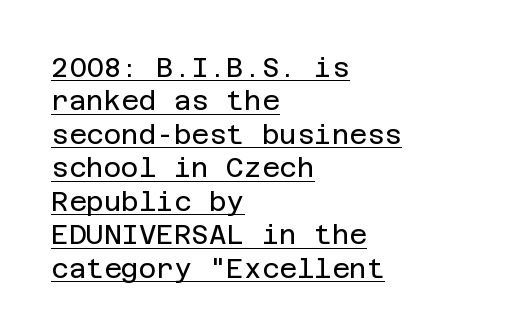
{"italic": "no", "bold": "no", "underline": "yes", "align": "left", "line_spacing_ratio": 1.24, "letter_spacing": "normal", "letter_spacing_em": 0.0, "glyph_px": 27}
